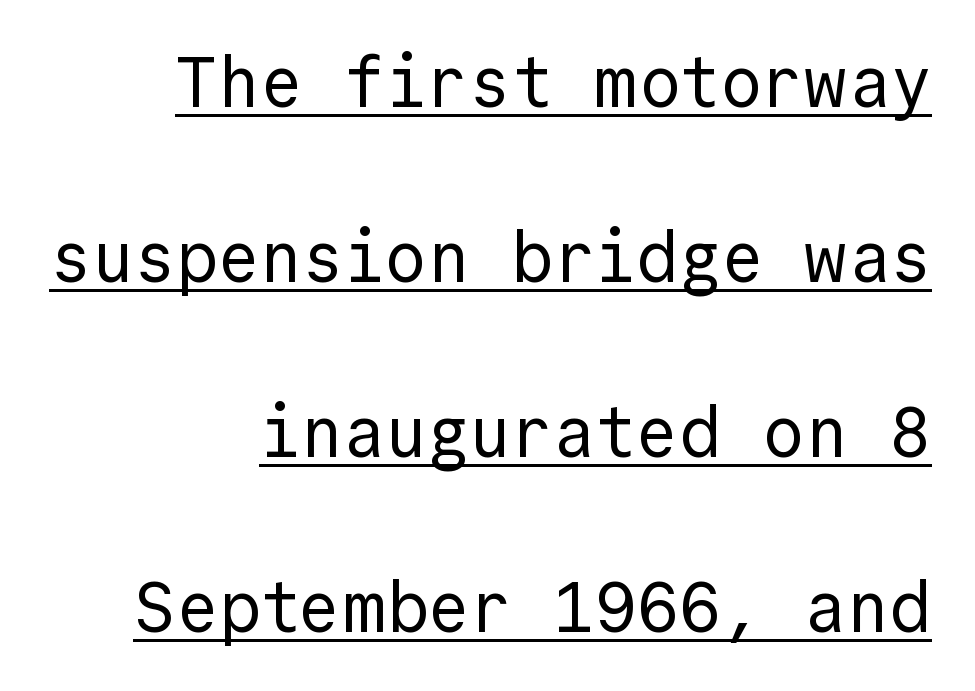
The image shows 70 px regular-weight sans-serif type, upright, monospaced; set right-aligned, loose line spacing (2.5x), normal letter spacing, underlined; a medium x-height.
